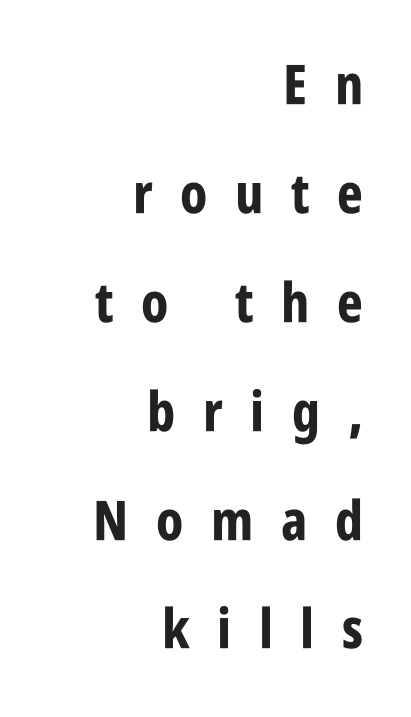
The baseline area is clear. Varying glyph widths throughout — classic text-font behaviour. Weight check: bold — yes, fully. This is the regular roman posture of the typeface.
